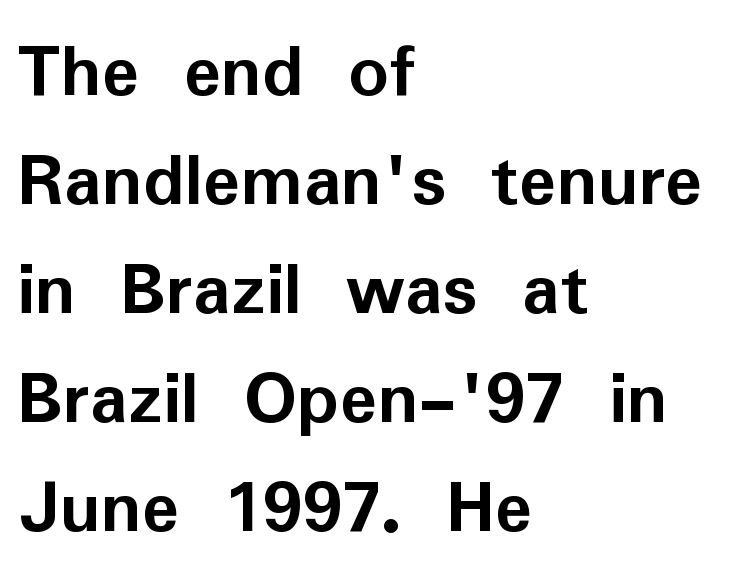
{"serif": "no", "italic": "no", "bold": "yes", "weight": "semibold", "width": "normal", "stroke_contrast": "low", "x_height": "medium", "monospaced": "no", "underline": "no", "align": "left", "line_spacing": "normal", "line_spacing_ratio": 1.38, "letter_spacing": "normal", "letter_spacing_em": 0.0, "glyph_px": 79}
